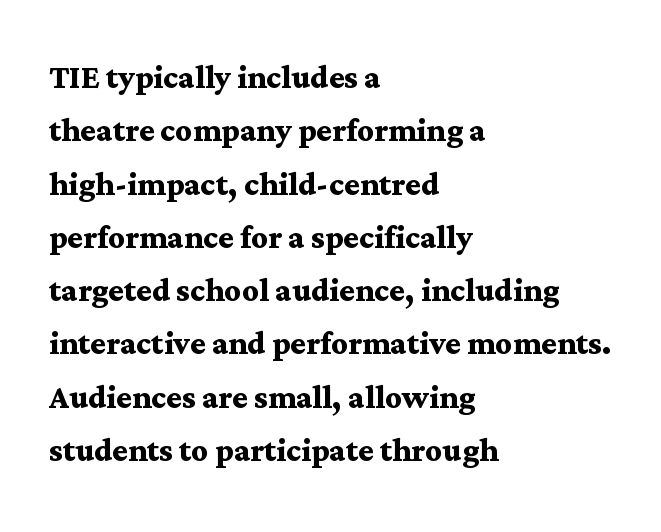
Typesetter's note: full bold, strokes at maximum text heaviness. These lines sit exactly where default settings would place them. Posture: upright roman. Is the block centered? No — it sits flush against the left margin.
